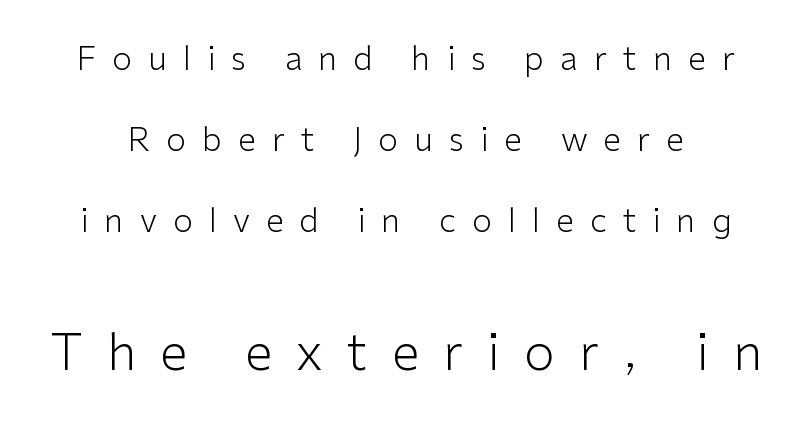
The image shows 50 px light sans-serif type, upright; set loose line spacing (2.45x), unusually wide letter spacing (+0.48 em), not underlined; the second (bottom) block is 1.52x larger; low stroke contrast and a medium x-height.
